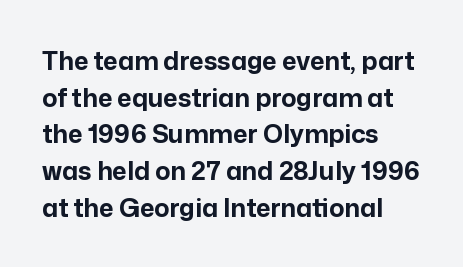
{"italic": "no", "bold": "yes", "underline": "no", "align": "left", "line_spacing": "normal", "line_spacing_ratio": 1.47, "letter_spacing": "normal", "letter_spacing_em": 0.0, "glyph_px": 25}
